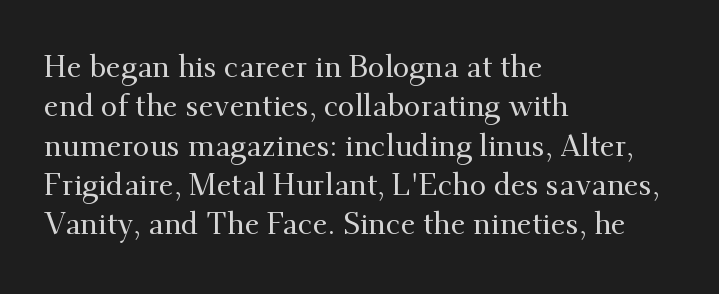
{"serif": "yes", "italic": "no", "width": "normal", "stroke_contrast": "medium", "x_height": "small", "monospaced": "no", "underline": "no", "align": "left", "line_spacing": "normal", "line_spacing_ratio": 1.31, "letter_spacing": "normal", "letter_spacing_em": 0.0, "glyph_px": 30}
